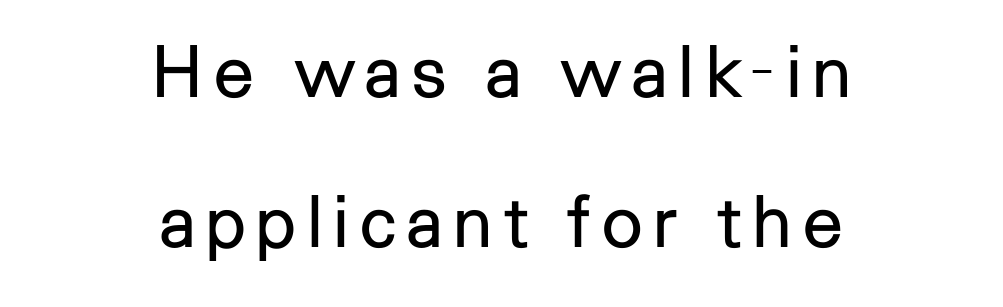
{"serif": "no", "italic": "no", "bold": "no", "weight": "regular", "width": "normal", "stroke_contrast": "low", "x_height": "medium", "monospaced": "no", "underline": "no", "align": "center", "line_spacing": "loose", "line_spacing_ratio": 2.09, "glyph_px": 72}
